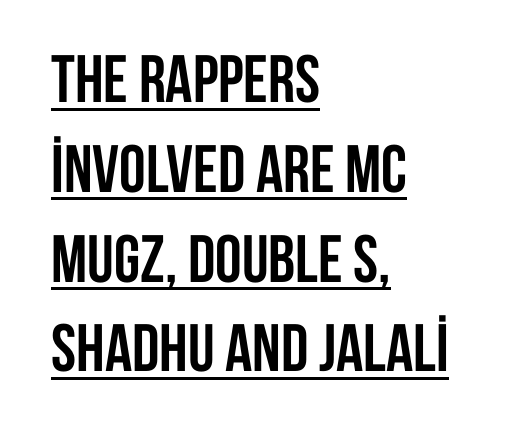
The image shows 67 px semibold, condensed sans-serif type, upright; set left-aligned, normal line spacing (1.34x), normal letter spacing, underlined; low stroke contrast and a large x-height.
